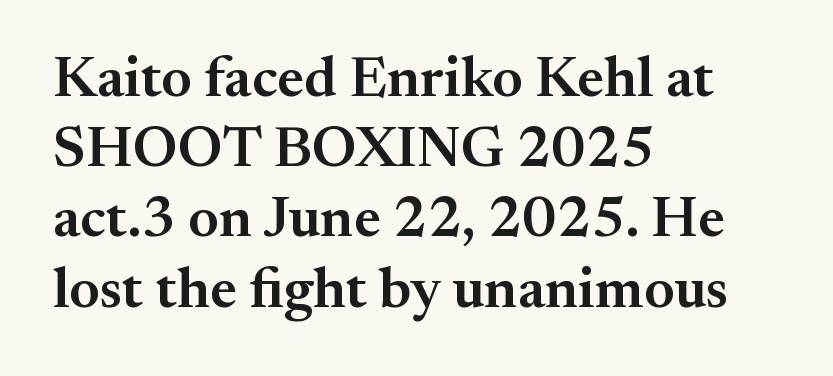
Q: Is the text bold? A: Semi-bold.
Q: Is the text italic (slanted)? A: No, it is upright.
Q: Is the typeface a serif or a sans-serif typeface? A: Serif.
Q: Is the text underlined? A: No.
Q: How is the paragraph aligned? A: Left-aligned.
Q: Is the spacing between letters normal or unusually wide? A: Normal.
Q: Width (condensed, normal, or wide)? A: Normal.
Q: Stroke contrast? A: Medium.
Q: x-height? A: Small.
Q: Monospaced? A: No.
